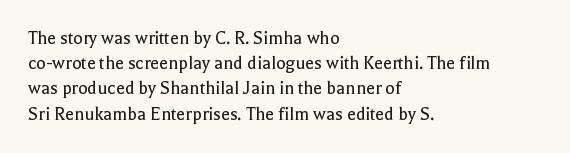
How would I describe the line gaps? Plain and ordinary. Stem width sits at or under what a default text font uses. Posture: straight, roman, zero tilt. Underlining? Definitely not there. How are the letters spaced? Ordinarily, with no added tracking. Alignment: flush left.
